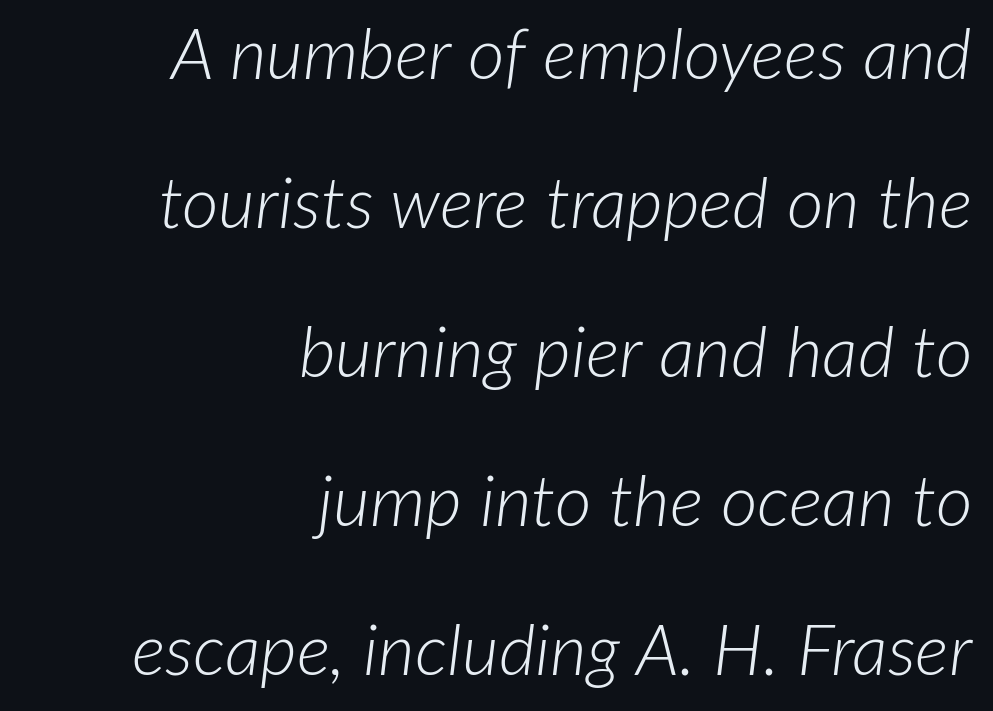
The image shows 71 px light type, italic (leaning right); set right-aligned, loose line spacing (2.1x), normal letter spacing, not underlined; low stroke contrast and a medium x-height.
